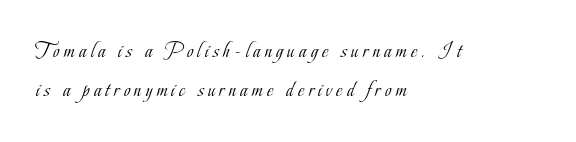
Q: Is the text bold? A: No.
Q: Is the text italic (slanted)? A: Yes.
Q: Is the text underlined? A: No.
Q: How is the paragraph aligned? A: Left-aligned.
Q: Is the spacing between letters normal or unusually wide? A: Unusually wide.
